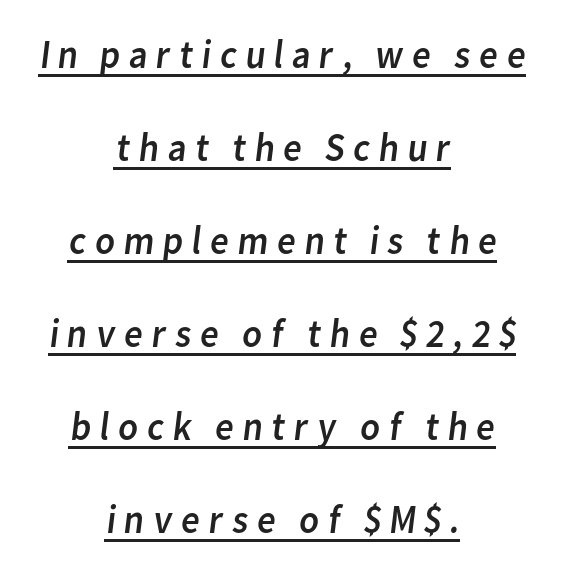
Q: Is the text bold? A: No.
Q: Is the typeface a serif or a sans-serif typeface? A: Sans-serif.
Q: Is the text underlined? A: Yes.
Q: How is the paragraph aligned? A: Centered.
Q: Is the spacing between lines tight, normal or loose? A: Loose.
Q: Width (condensed, normal, or wide)? A: Normal.
Q: Stroke contrast? A: Low.
Q: x-height? A: Medium.
Q: Monospaced? A: No.
